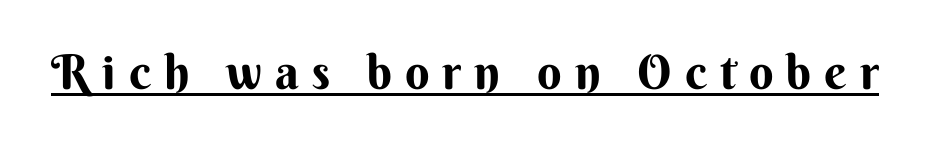
Designer's note — italics off, roman on. Each letter's strokes conclude bluntly, with no projecting serifs. Here the glyphs are tracked loosely, breaking word shapes into spaced letters. The lettering is marked with a stroke running underneath it. Think of a printed novel: that variable character pitch is what you see here.
